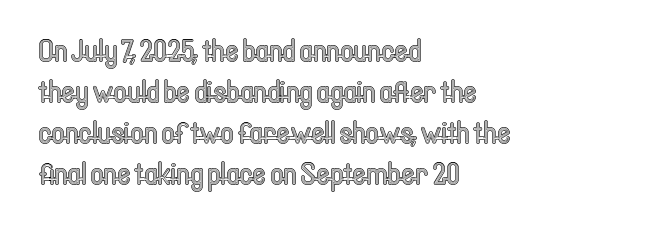
Q: Is the text italic (slanted)? A: No, it is upright.
Q: Is the text underlined? A: No.
Q: How is the paragraph aligned? A: Left-aligned.
Q: Is the spacing between letters normal or unusually wide? A: Normal.
Q: Is the spacing between lines tight, normal or loose? A: Normal.
Q: Width (condensed, normal, or wide)? A: Condensed.
Q: x-height? A: Medium.
Q: Monospaced? A: No.
